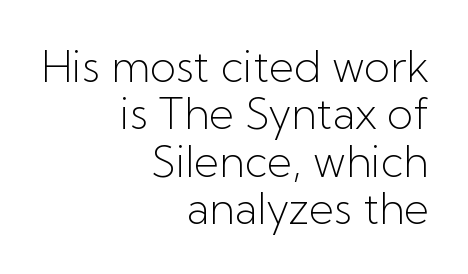
The image shows 43 px light sans-serif type, upright; set right-aligned, tight line spacing (1.1x), normal letter spacing, not underlined; low stroke contrast and a medium x-height.
